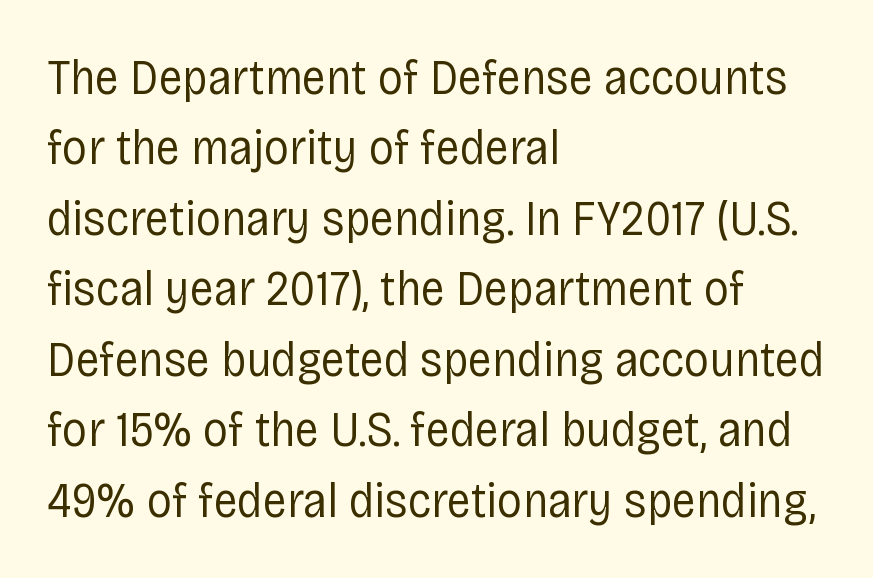
The font is comparable to plain body text, perhaps lighter. Compared with typical body copy, the letter spacing here is the same. Line spacing here is normal. The type sits square on the baseline with zero lean.
